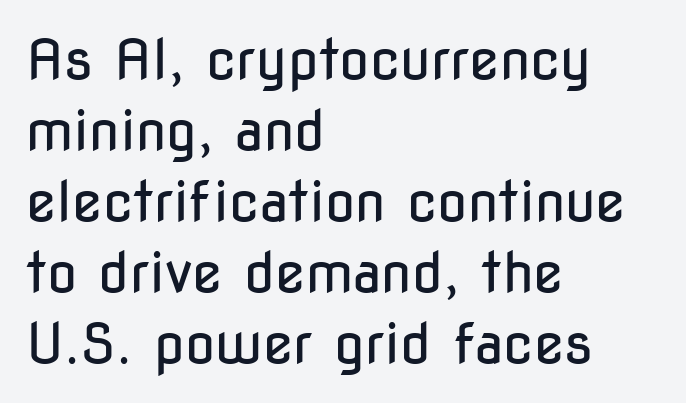
This sample uses a sans-serif face. Compared with a typical body face, this is equally light or lighter still. The letters stand upright; this is a roman face. The rendering uses natural spacing where letterforms have individual widths. Decoration check: the copy has no underline.
